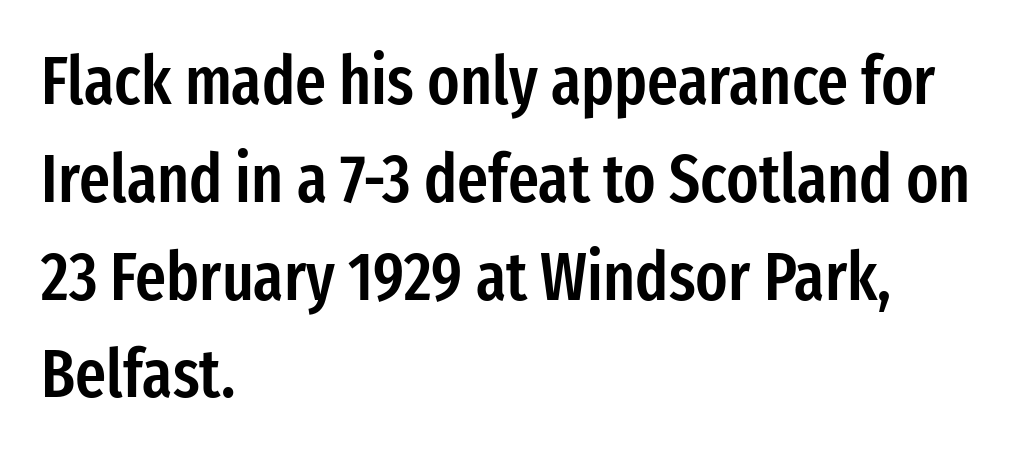
Q: Is the text bold? A: Semi-bold.
Q: Is the text italic (slanted)? A: No, it is upright.
Q: Is the typeface a serif or a sans-serif typeface? A: Sans-serif.
Q: Is the text underlined? A: No.
Q: How is the paragraph aligned? A: Left-aligned.
Q: Is the spacing between letters normal or unusually wide? A: Normal.
Q: Is the spacing between lines tight, normal or loose? A: Normal.
Q: Width (condensed, normal, or wide)? A: Condensed.
Q: Stroke contrast? A: Low.
Q: x-height? A: Medium.
Q: Monospaced? A: No.
